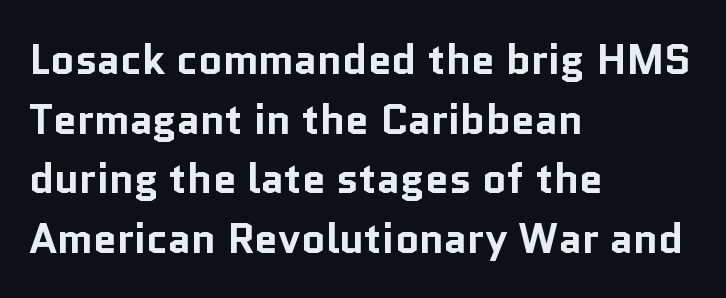
{"serif": "no", "italic": "no", "bold": "yes", "weight": "bold", "width": "normal", "stroke_contrast": "low", "x_height": "medium", "monospaced": "no", "underline": "no", "align": "left", "line_spacing": "normal", "line_spacing_ratio": 1.42, "letter_spacing": "normal", "letter_spacing_em": 0.0, "glyph_px": 42}
